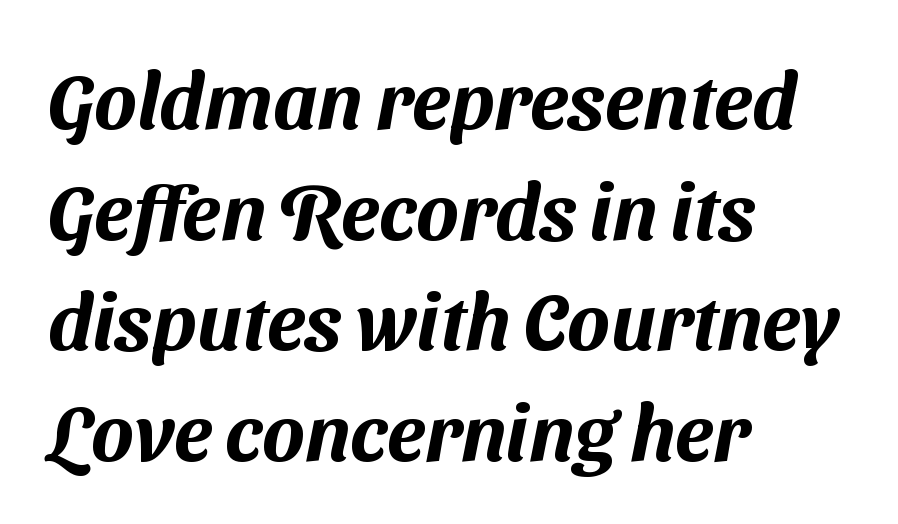
Is this a fixed-width face? No — the glyphs have proportional, varying widths. The type family on display is of the sans-serif kind. Look at the tracking — it's just the regular setting, nothing added. Does the copy run flush right? No — it runs flush left. Each row of text sits above clean, open space. Normally led — the rows are evenly, conventionally spaced.
